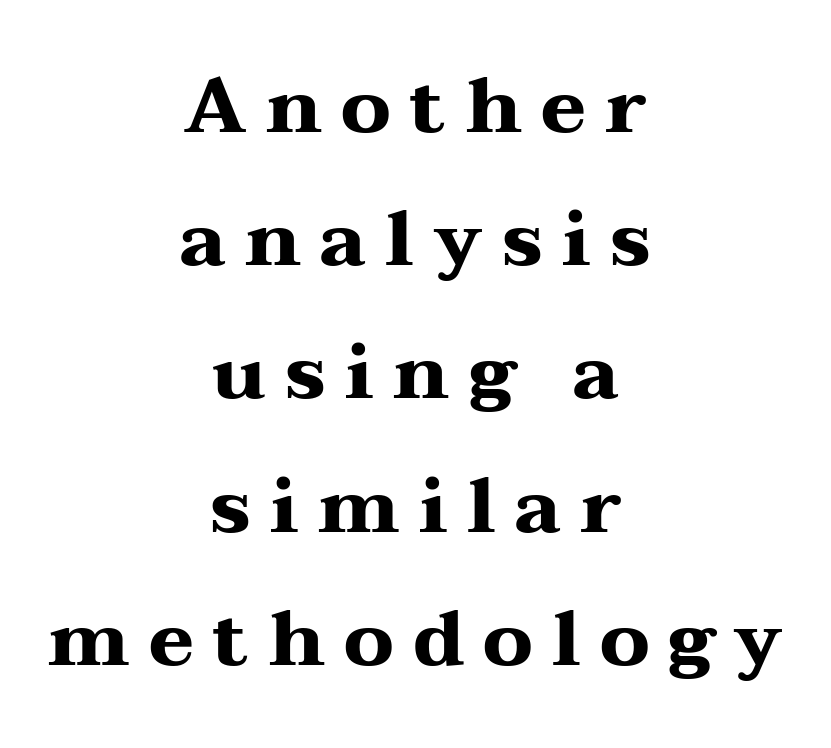
Q: Is the text bold? A: Yes.
Q: Is the text italic (slanted)? A: No, it is upright.
Q: Is the typeface a serif or a sans-serif typeface? A: Serif.
Q: Is the text underlined? A: No.
Q: How is the paragraph aligned? A: Centered.
Q: Is the spacing between letters normal or unusually wide? A: Unusually wide.
Q: Width (condensed, normal, or wide)? A: Wide.
Q: Stroke contrast? A: Medium.
Q: x-height? A: Medium.
Q: Monospaced? A: No.
